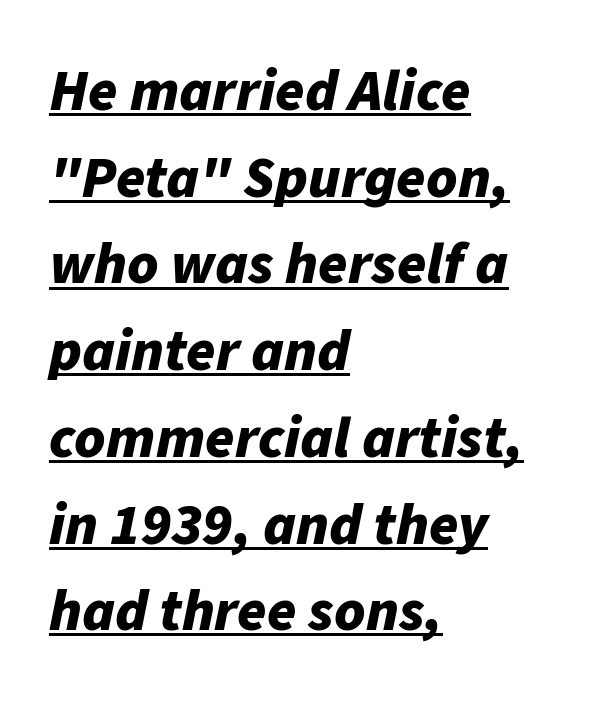
Compared with a centered layout, this one pins lines to the left instead. The rendering uses a moderate line-height, typical for paragraphs. Characters follow at the spacing the type designer built in. In terms of posture, this sample is oblique. This is underlined copy, the kind a proofreader might mark for attention.
